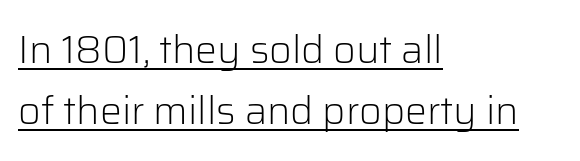
Q: Is the text bold? A: No.
Q: Is the text italic (slanted)? A: No, it is upright.
Q: Is the typeface a serif or a sans-serif typeface? A: Sans-serif.
Q: Is the text underlined? A: Yes.
Q: How is the paragraph aligned? A: Left-aligned.
Q: Is the spacing between letters normal or unusually wide? A: Normal.
Q: Is the spacing between lines tight, normal or loose? A: Normal.
Q: Width (condensed, normal, or wide)? A: Normal.
Q: Stroke contrast? A: Low.
Q: x-height? A: Medium.
Q: Monospaced? A: No.
